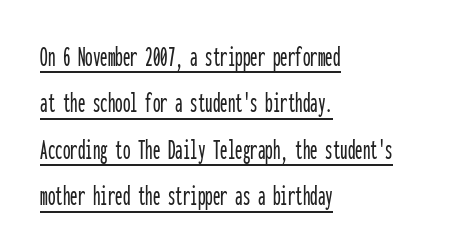
Reading down the column, the eye jumps a familiar distance to each next line. Tracking value appears to be zero — textbook default spacing. Vertical strokes here are truly vertical. Is there an underline? Yes — a line sits under the letters. The passage shown is typed in a monospace face where columns stay perfectly aligned. The rag falls on the right side of this text block.
